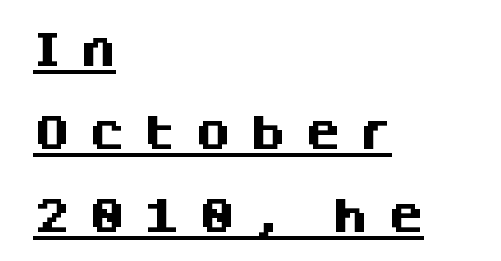
The image shows 37 px heavy sans-serif type, upright; set left-aligned, loose line spacing (2.24x), unusually wide letter spacing (+0.49 em), underlined; medium stroke contrast and a large x-height.
